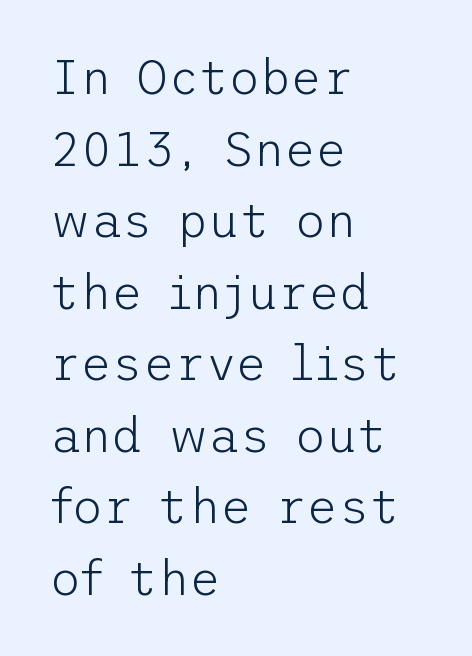
{"serif": "no", "italic": "no", "bold": "no", "weight": "light", "width": "normal", "stroke_contrast": "low", "x_height": "medium", "underline": "no", "align": "left", "line_spacing": "normal", "line_spacing_ratio": 1.49, "letter_spacing": "normal", "letter_spacing_em": 0.0, "glyph_px": 48}
